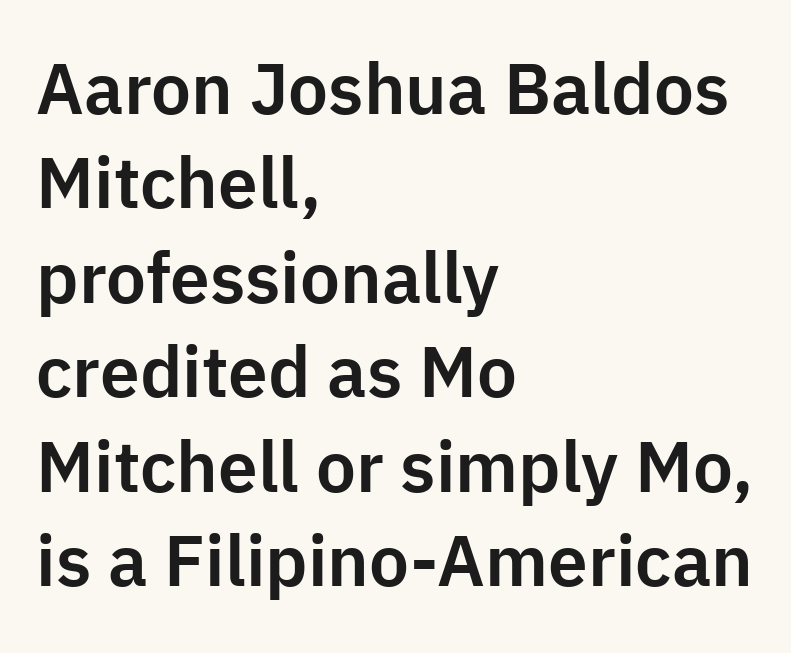
Q: Is the text italic (slanted)? A: No, it is upright.
Q: Is the typeface a serif or a sans-serif typeface? A: Sans-serif.
Q: Is the text underlined? A: No.
Q: How is the paragraph aligned? A: Left-aligned.
Q: Is the spacing between letters normal or unusually wide? A: Normal.
Q: Is the spacing between lines tight, normal or loose? A: Normal.
Q: Width (condensed, normal, or wide)? A: Normal.
Q: Stroke contrast? A: Low.
Q: x-height? A: Medium.
Q: Monospaced? A: No.
